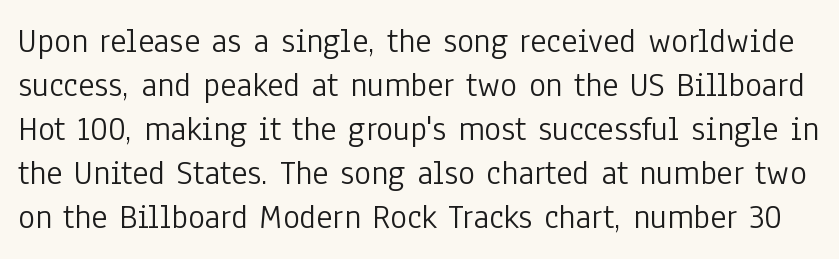
Q: Is the text bold? A: No.
Q: Is the text italic (slanted)? A: No, it is upright.
Q: Is the typeface a serif or a sans-serif typeface? A: Sans-serif.
Q: Is the text underlined? A: No.
Q: Is the spacing between letters normal or unusually wide? A: Normal.
Q: Is the spacing between lines tight, normal or loose? A: Normal.
Q: Width (condensed, normal, or wide)? A: Condensed.
Q: Stroke contrast? A: Low.
Q: x-height? A: Medium.
Q: Monospaced? A: No.
